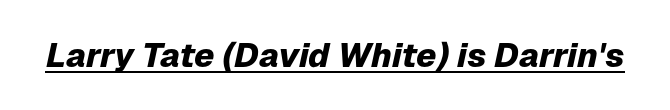
The image shows 34 px heavy type, italic (leaning right); set normal letter spacing, underlined; low stroke contrast and a medium x-height.
